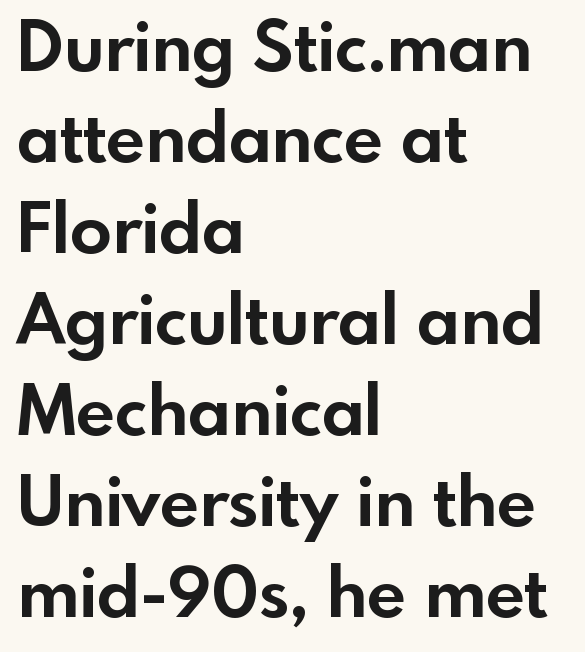
Look at the stroke-to-counter ratio: heavy, a bold. Posture: straight, roman, zero tilt. Is the block centered? No — it sits flush against the left margin. Each letter's strokes conclude bluntly, with no projecting serifs. The type is set solid horizontally, with unmodified tracking. These lines are rendered in a variable-pitch font.
